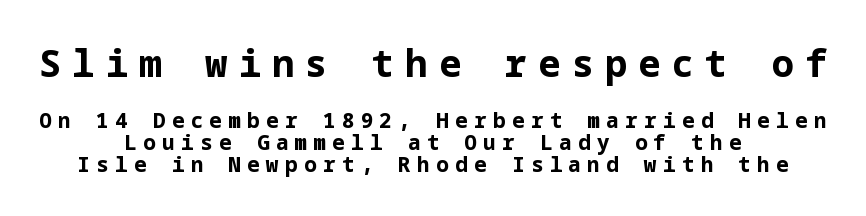
Q: Is the text bold? A: Yes.
Q: Is the text italic (slanted)? A: No, it is upright.
Q: Is the typeface a serif or a sans-serif typeface? A: Sans-serif.
Q: Is the text underlined? A: No.
Q: How is the paragraph aligned? A: Centered.
Q: Is the spacing between letters normal or unusually wide? A: Unusually wide.
Q: Is the spacing between lines tight, normal or loose? A: Tight.
Q: Which block of text is set in a larger size, the first (top) or the second (bottom)? A: The first (top) one.
Q: Width (condensed, normal, or wide)? A: Normal.
Q: Stroke contrast? A: Low.
Q: x-height? A: Medium.
